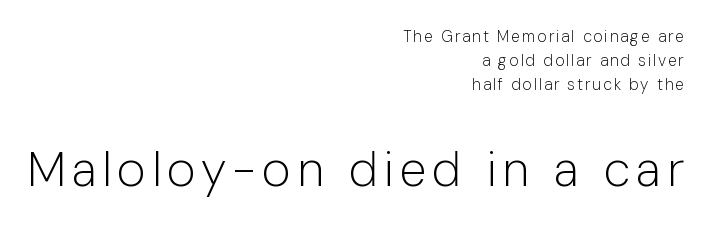
Q: Is the text bold? A: No.
Q: Is the text italic (slanted)? A: No, it is upright.
Q: Is the typeface a serif or a sans-serif typeface? A: Sans-serif.
Q: Is the text underlined? A: No.
Q: How is the paragraph aligned? A: Right-aligned.
Q: Is the spacing between lines tight, normal or loose? A: Normal.
Q: Which block of text is set in a larger size, the first (top) or the second (bottom)? A: The second (bottom) one.
Q: Width (condensed, normal, or wide)? A: Normal.
Q: Stroke contrast? A: Low.
Q: x-height? A: Medium.
Q: Monospaced? A: No.
